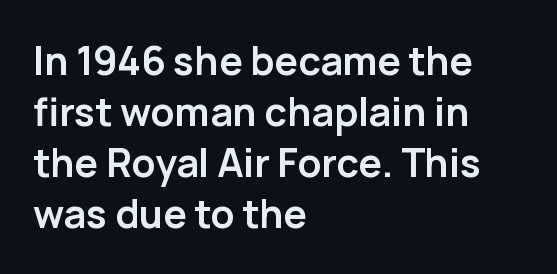
{"serif": "no", "italic": "no", "bold": "yes", "weight": "semibold", "width": "normal", "stroke_contrast": "low", "x_height": "medium", "monospaced": "no", "underline": "no", "align": "left", "line_spacing": "normal", "line_spacing_ratio": 1.31, "letter_spacing": "normal", "letter_spacing_em": 0.0, "glyph_px": 39}
